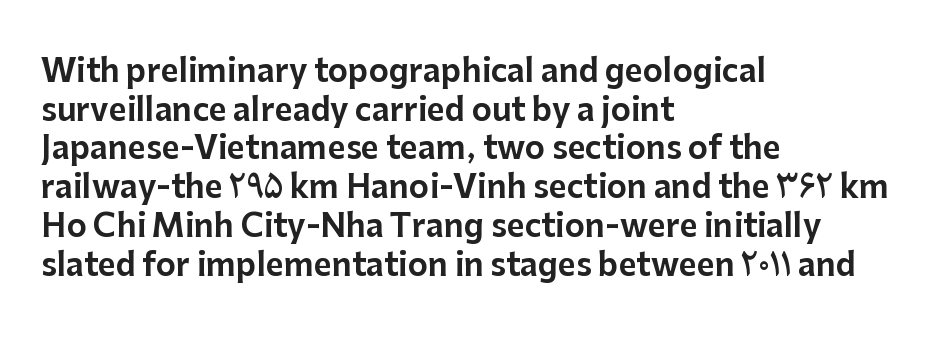
Q: Is the text italic (slanted)? A: No, it is upright.
Q: Is the typeface a serif or a sans-serif typeface? A: Sans-serif.
Q: Is the text underlined? A: No.
Q: How is the paragraph aligned? A: Left-aligned.
Q: Is the spacing between letters normal or unusually wide? A: Normal.
Q: Is the spacing between lines tight, normal or loose? A: Normal.
Q: Width (condensed, normal, or wide)? A: Normal.
Q: Stroke contrast? A: Low.
Q: x-height? A: Medium.
Q: Monospaced? A: No.
